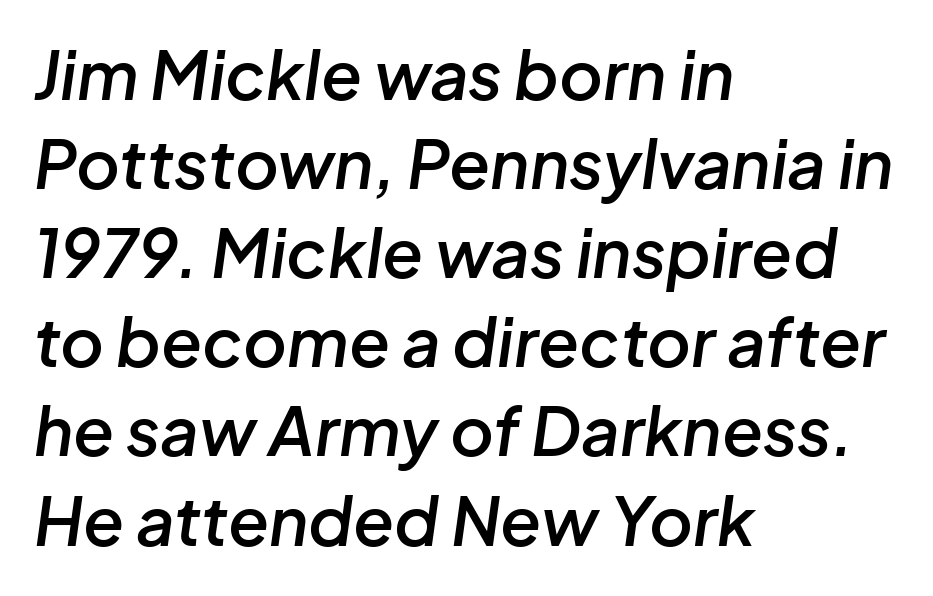
This block has exactly the height ordinary leading produces. Stems and bowls a touch heavier than normal — semibold. Rendered with sloped, italic letterforms. Spacing verdict: proportional, widths tailored to each character. Where is the straight margin? On the left. Standard letterfit; no display-style spreading of the glyphs.
